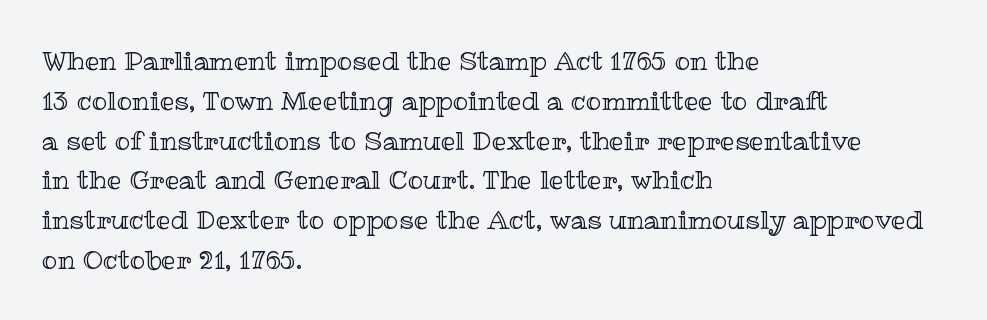
Q: Is the text italic (slanted)? A: No, it is upright.
Q: Is the text underlined? A: No.
Q: How is the paragraph aligned? A: Left-aligned.
Q: Is the spacing between letters normal or unusually wide? A: Normal.
Q: Is the spacing between lines tight, normal or loose? A: Normal.
